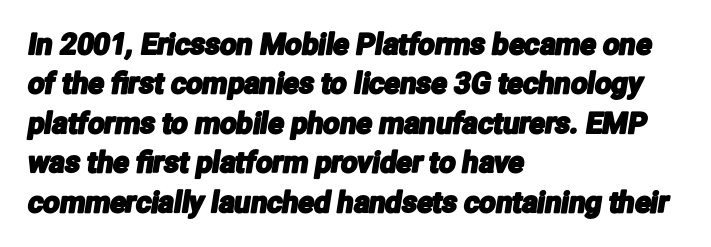
{"serif": "no", "width": "condensed", "stroke_contrast": "low", "x_height": "medium", "monospaced": "no", "underline": "no", "align": "left", "line_spacing": "normal", "line_spacing_ratio": 1.36, "letter_spacing": "normal", "letter_spacing_em": 0.0, "glyph_px": 29}
